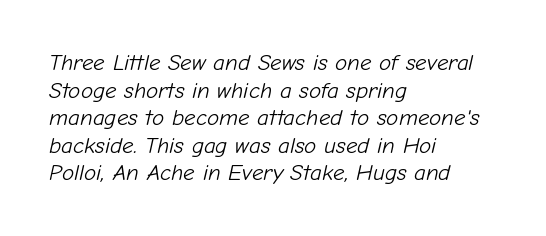
Q: Is the text bold? A: No.
Q: Is the text italic (slanted)? A: Yes, it leans right by about 12 degrees.
Q: Is the text underlined? A: No.
Q: How is the paragraph aligned? A: Left-aligned.
Q: Is the spacing between letters normal or unusually wide? A: Normal.
